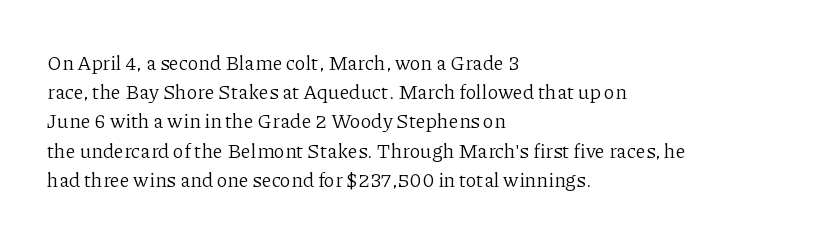
{"italic": "no", "bold": "no", "underline": "no", "align": "left", "line_spacing": "normal", "line_spacing_ratio": 1.46, "letter_spacing": "normal", "letter_spacing_em": 0.0, "glyph_px": 20}
